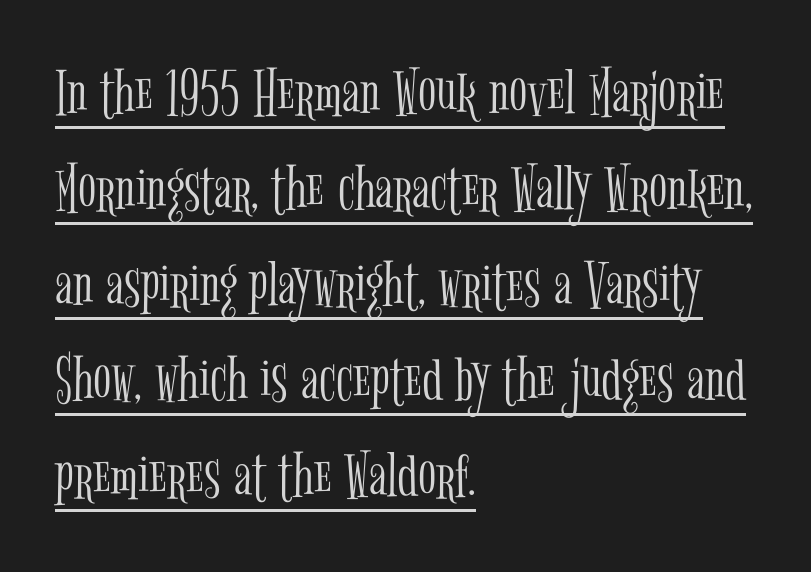
Posture: vertical. Are there feet on the stems? There are — it's a serif. Compared with a centered layout, this one pins lines to the left instead. Underlining? Definitely there.
